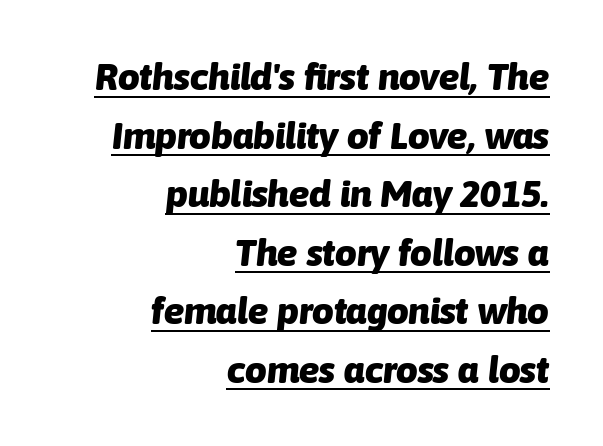
Emphasis-style slanted type is in use. Observe the ordinary spacing: letters are neighbours, not strangers. Note the varied advance widths — an 'i' is clearly narrower than an 'm'. Strong, thick strokes mark this as bold type.
